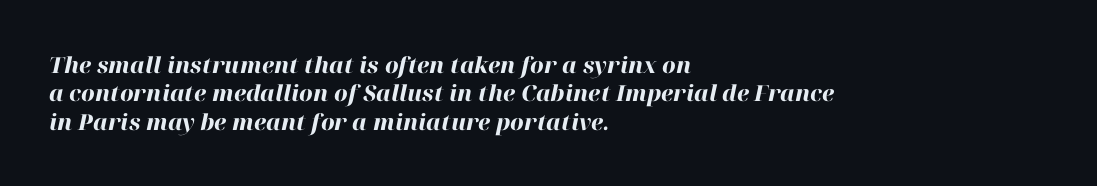
Q: Is the text bold? A: Yes.
Q: Is the text italic (slanted)? A: Yes, it leans right by about 12 degrees.
Q: Is the text underlined? A: No.
Q: How is the paragraph aligned? A: Left-aligned.
Q: Is the spacing between letters normal or unusually wide? A: Normal.
Q: Is the spacing between lines tight, normal or loose? A: Normal.
